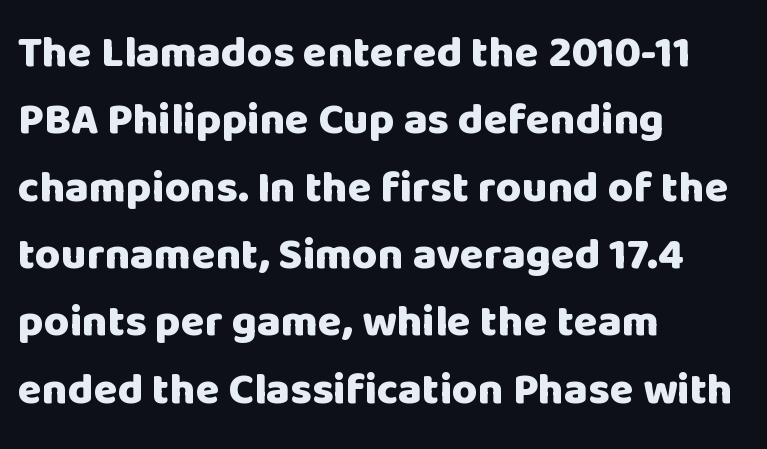
The image shows 44 px heavy sans-serif type, upright; set left-aligned, normal line spacing (1.53x), normal letter spacing, not underlined; low stroke contrast and a large x-height.
